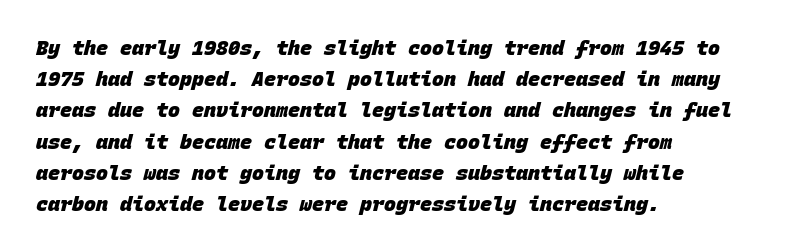
Q: Is the text bold? A: Yes.
Q: Is the text underlined? A: No.
Q: How is the paragraph aligned? A: Left-aligned.
Q: Is the spacing between letters normal or unusually wide? A: Normal.
Q: Is the spacing between lines tight, normal or loose? A: Normal.
